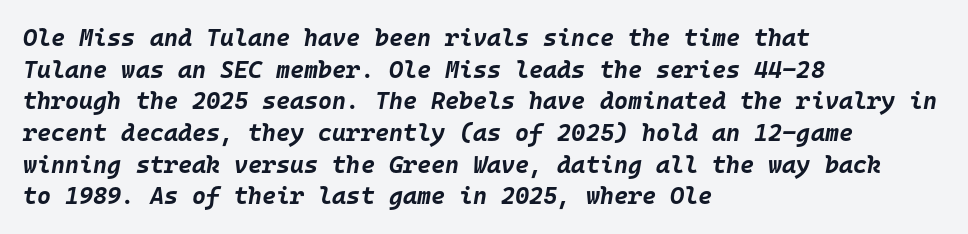
{"italic": "yes", "lean": "right", "slant_degrees": 10, "bold": "yes", "underline": "no", "align": "left", "line_spacing": "normal", "line_spacing_ratio": 1.32, "letter_spacing": "normal", "letter_spacing_em": 0.0, "glyph_px": 24}
